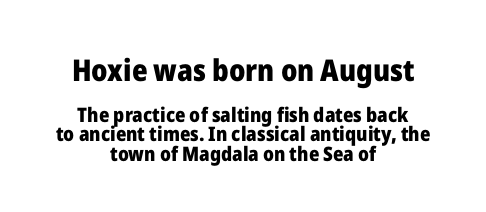
{"serif": "no", "italic": "no", "bold": "yes", "weight": "heavy", "width": "normal", "stroke_contrast": "low", "x_height": "medium", "monospaced": "no", "underline": "no", "align": "center", "line_spacing": "tight", "line_spacing_ratio": 0.99, "letter_spacing": "normal", "letter_spacing_em": 0.0, "larger_block": "first", "size_ratio": 1.5, "glyph_px": 30}
